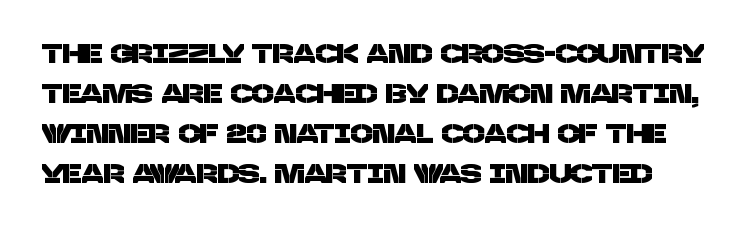
Q: Is the text underlined? A: No.
Q: Is the spacing between letters normal or unusually wide? A: Normal.
Q: Is the spacing between lines tight, normal or loose? A: Normal.
